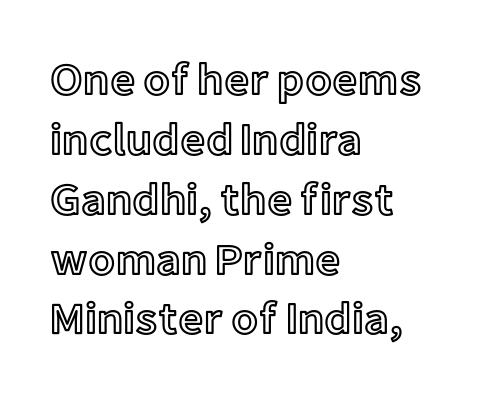
{"italic": "no", "width": "normal", "x_height": "medium", "monospaced": "no", "underline": "no", "align": "left", "line_spacing": "normal", "line_spacing_ratio": 1.36, "letter_spacing": "normal", "letter_spacing_em": 0.0, "glyph_px": 44}
